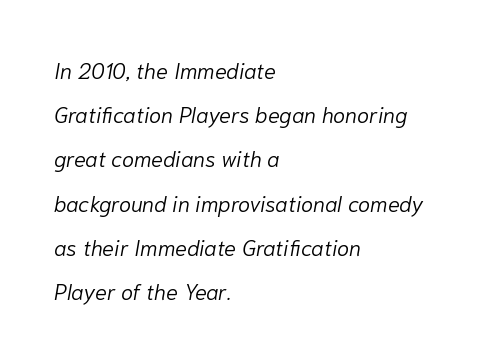
The passage shown is not underscored anywhere. Here the glyphs are tracked normally, forming tight word shapes. Each new line begins a long way beneath the previous one. The compositor pushed each line to the left boundary. The font is comparable to plain body text, perhaps lighter.
